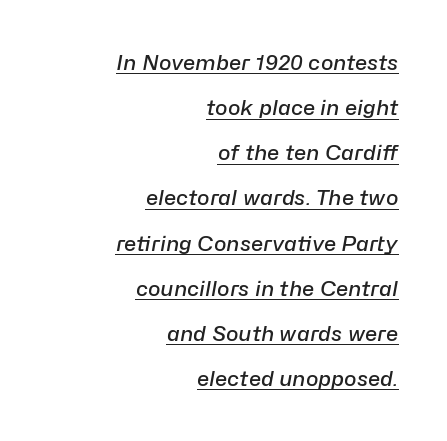
Q: Is the text bold? A: Semi-bold.
Q: Is the text italic (slanted)? A: Yes, it leans right by about 10 degrees.
Q: Is the text underlined? A: Yes.
Q: How is the paragraph aligned? A: Right-aligned.
Q: Is the spacing between letters normal or unusually wide? A: Normal.
Q: Is the spacing between lines tight, normal or loose? A: Loose.
